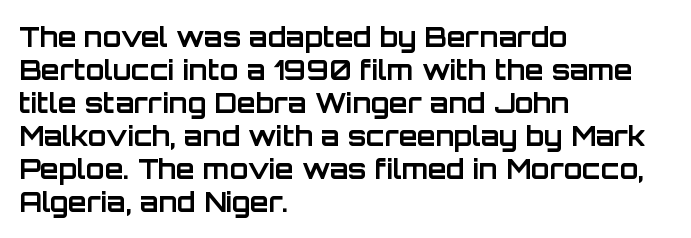
{"italic": "no", "bold": "yes", "underline": "no", "align": "left", "line_spacing_ratio": 1.22, "letter_spacing": "normal", "letter_spacing_em": 0.0, "glyph_px": 27}
